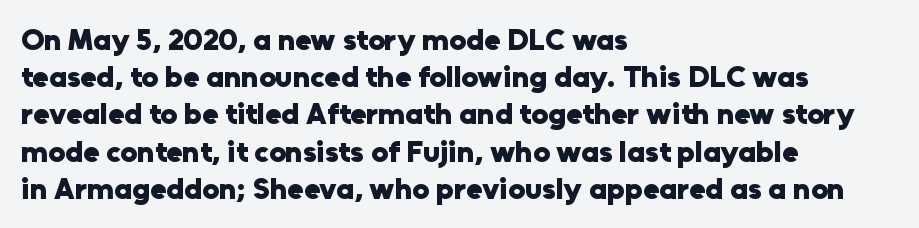
Reading down the block, your eye returns to a fixed left position each line. Think of a printed novel: that variable character pitch is what you see here. The face used here is a sans, in the tradition of grotesques and geometrics. No word sits above an underline. Heft: maximum for text — a bold.
